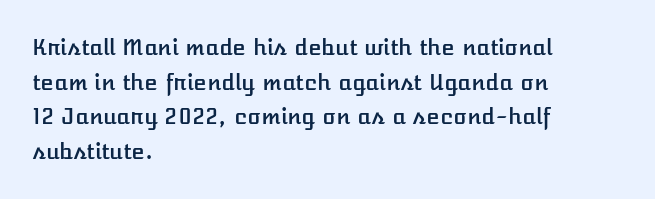
The image shows 22 px text type, upright; set left-aligned, normal line spacing (1.57x), normal letter spacing, not underlined.
